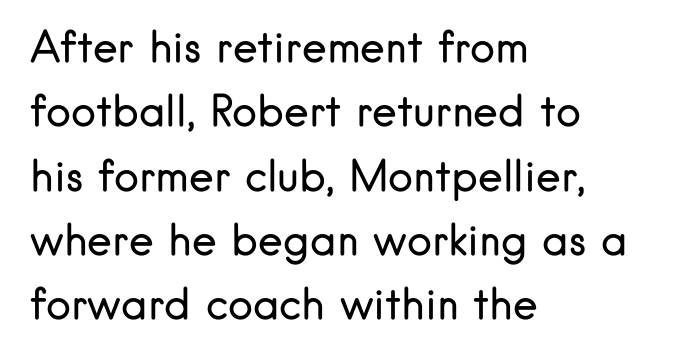
The image shows 42 px regular-weight sans-serif type, upright; set left-aligned, normal line spacing (1.53x), normal letter spacing, not underlined; low stroke contrast and a small x-height.
